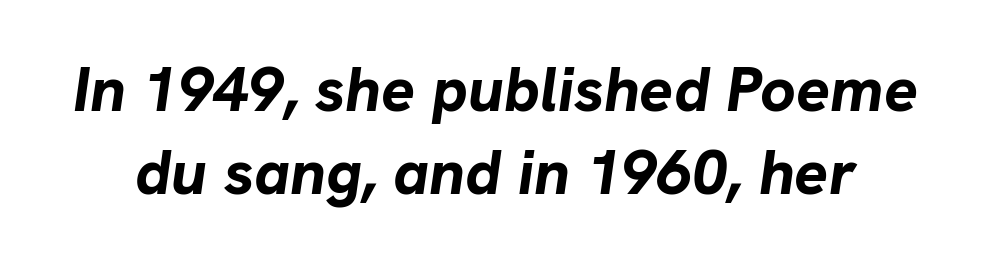
The image shows 63 px bold type, italic (leaning right); set normal line spacing (1.31x), normal letter spacing, not underlined; low stroke contrast and a medium x-height.
